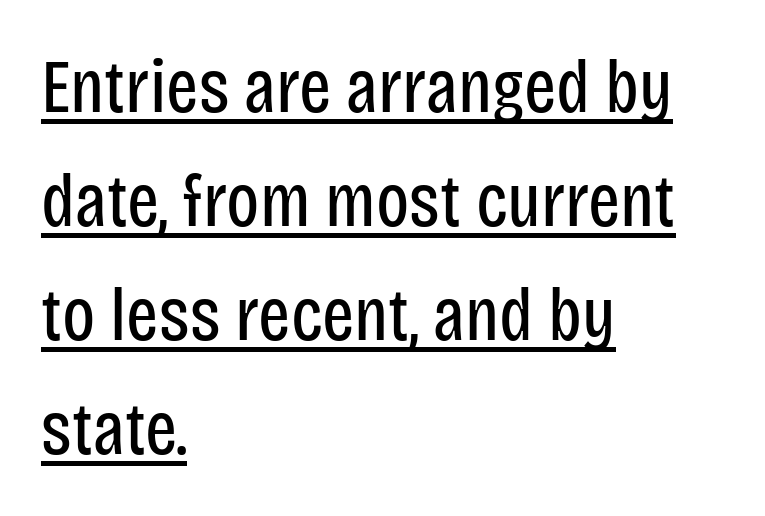
Somebody hit Ctrl+U on this one — the words are underlined. The weight tops out at a normal text grade. Casual observation: everything's shoved over to the left. This sample uses a sans-serif face. The passage shown stacks its lines at a standard gap. The lettering holds an erect, upright posture throughout.
